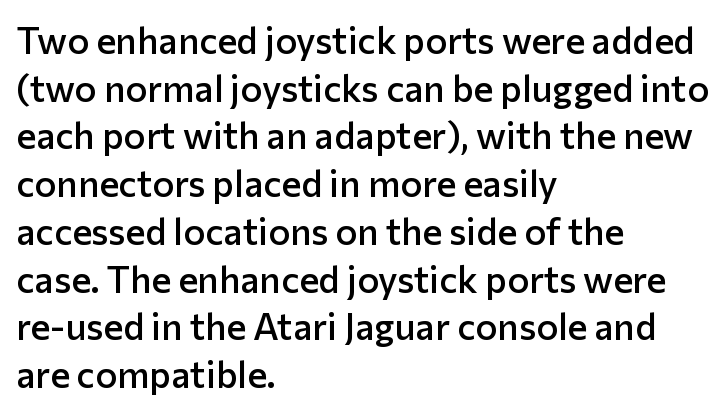
The image shows 37 px semibold sans-serif type, upright; set left-aligned, normal line spacing (1.29x), normal letter spacing, not underlined; low stroke contrast and a medium x-height.
